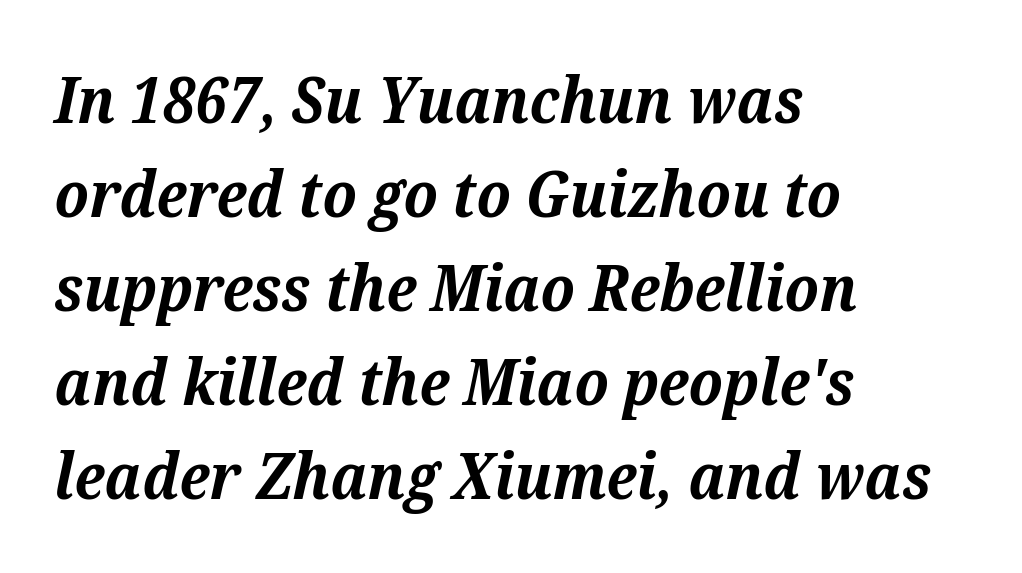
The image shows 64 px bold serif type, italic (leaning right); set left-aligned, normal line spacing (1.47x), normal letter spacing, not underlined; medium stroke contrast and a medium x-height.
